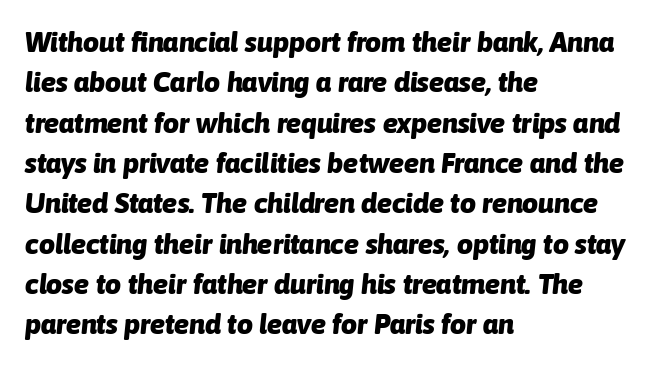
The image shows 28 px heavy type, italic (leaning right); set left-aligned, normal line spacing (1.44x), normal letter spacing, not underlined; low stroke contrast and a medium x-height.
